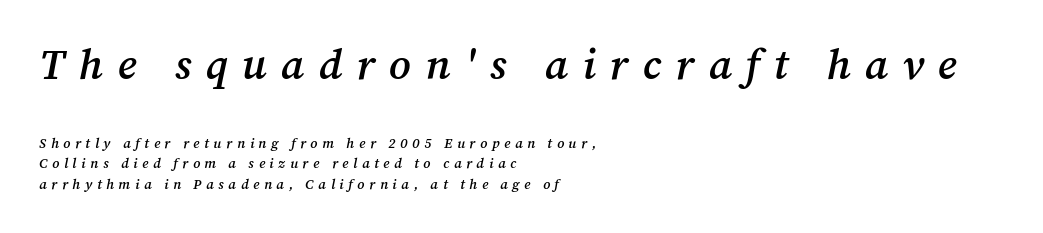
Q: Is the text bold? A: Semi-bold.
Q: Is the text italic (slanted)? A: Yes, it leans right by about 12 degrees.
Q: Is the typeface a serif or a sans-serif typeface? A: Serif.
Q: Is the text underlined? A: No.
Q: How is the paragraph aligned? A: Left-aligned.
Q: Is the spacing between letters normal or unusually wide? A: Unusually wide.
Q: Is the spacing between lines tight, normal or loose? A: Normal.
Q: Which block of text is set in a larger size, the first (top) or the second (bottom)? A: The first (top) one.
Q: Width (condensed, normal, or wide)? A: Normal.
Q: Stroke contrast? A: Medium.
Q: x-height? A: Medium.
Q: Monospaced? A: No.
